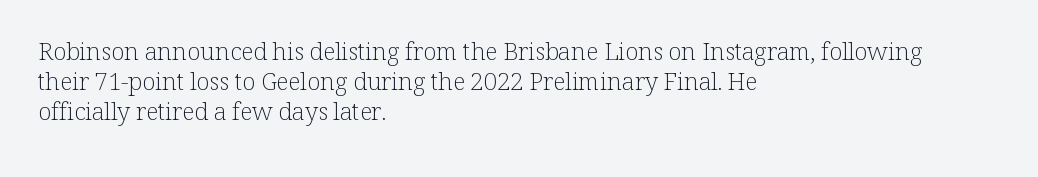
Q: Is the text bold? A: No.
Q: Is the text italic (slanted)? A: No, it is upright.
Q: Is the text underlined? A: No.
Q: How is the paragraph aligned? A: Left-aligned.
Q: Is the spacing between letters normal or unusually wide? A: Normal.
Q: Is the spacing between lines tight, normal or loose? A: Normal.
